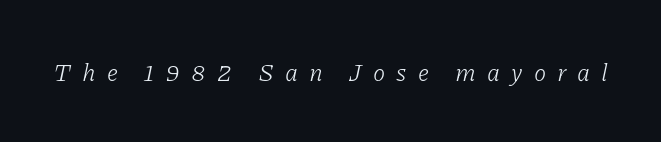
Glyph-to-glyph distance is far greater than everyday printed text. These lines were composed using italics. Glance below the letters and you will spot only blank space. No chunkiness to these letters — they're not bold.
